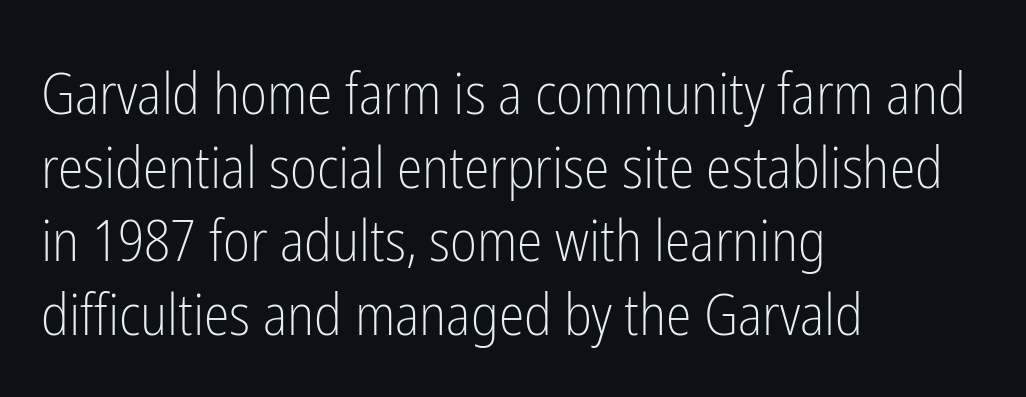
{"serif": "no", "italic": "no", "bold": "no", "weight": "light", "width": "condensed", "stroke_contrast": "low", "x_height": "medium", "monospaced": "no", "underline": "no", "align": "left", "line_spacing": "normal", "line_spacing_ratio": 1.27, "letter_spacing": "normal", "letter_spacing_em": 0.0, "glyph_px": 58}
